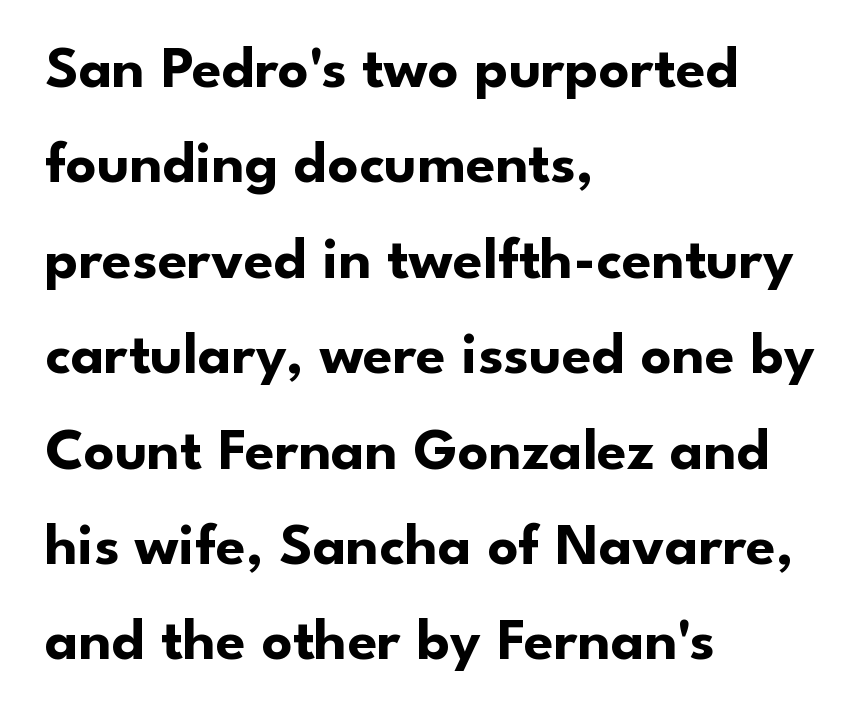
Summary of vertical rhythm: regular, with standard interline spacing. The zone under the glyphs is completely vacant. Horizontal alignment here is leftward, the default for most running prose. Tall strokes in this sample are plumb rather than angled. Compared with typical body copy, the letter spacing here is the same. Do the characters align in a grid? No, the font is proportional.
